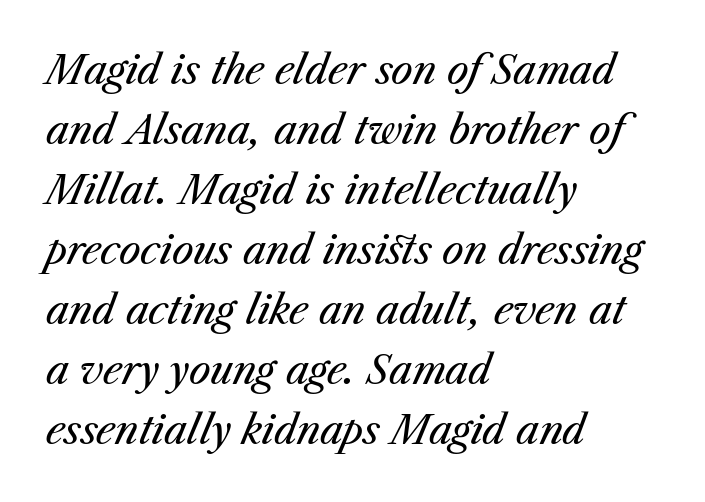
This reads as an unemphasized weight, regular at the heaviest. The tracking reads as untouched default to a designer's eye. A typesetter would call this proportional, since set widths differ per character. Summary of vertical rhythm: regular, with standard interline spacing.
